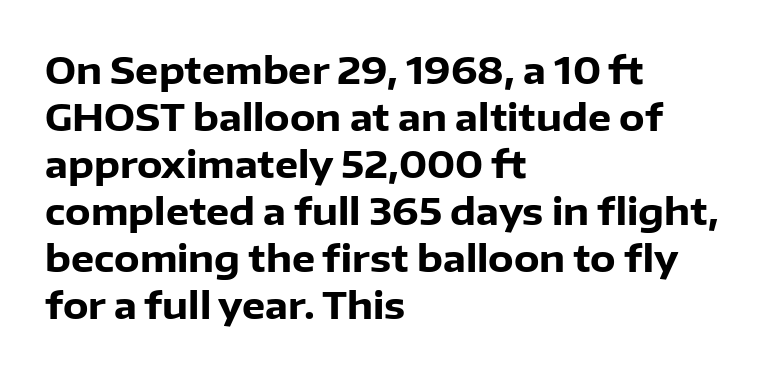
The image shows 37 px heavy sans-serif type, upright; set left-aligned, normal line spacing (1.27x), normal letter spacing, not underlined; low stroke contrast and a medium x-height.
